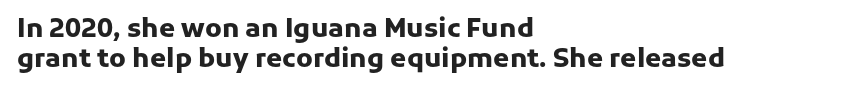
Q: Is the text bold? A: Yes.
Q: Is the text italic (slanted)? A: No, it is upright.
Q: Is the text underlined? A: No.
Q: How is the paragraph aligned? A: Left-aligned.
Q: Is the spacing between letters normal or unusually wide? A: Normal.
Q: Is the spacing between lines tight, normal or loose? A: Tight.
